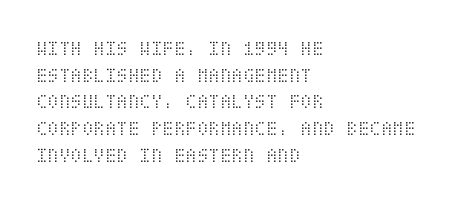
Q: Is the text bold? A: No.
Q: Is the text italic (slanted)? A: No, it is upright.
Q: Is the text underlined? A: No.
Q: How is the paragraph aligned? A: Left-aligned.
Q: Is the spacing between letters normal or unusually wide? A: Normal.
Q: Is the spacing between lines tight, normal or loose? A: Normal.
